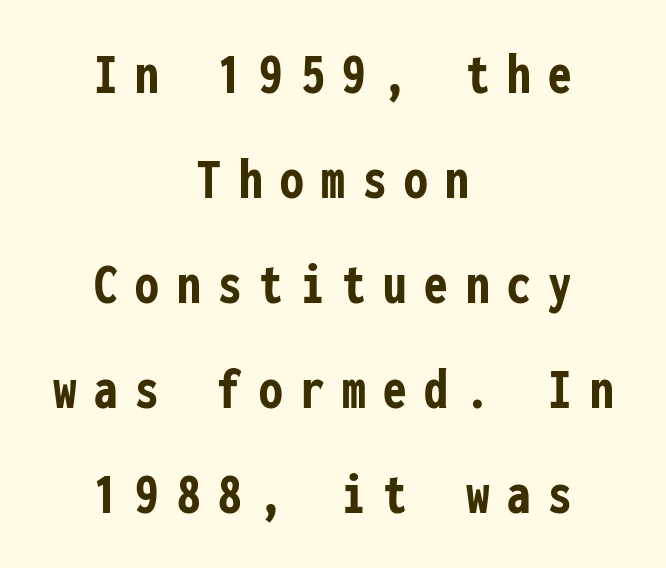
Display-style spreading of the glyphs; the letterfit is very open. Vertical strokes here are truly vertical. Is this a sans? Yes — the strokes have no serifs. Decoration check: the copy has no underline. Line starts and ends both wander, symmetrically. A typesetter would call this monospace, since all characters share one set width.
